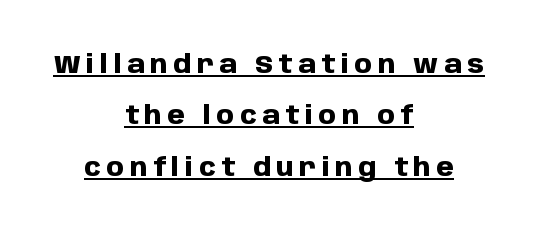
Q: Is the text bold? A: Yes.
Q: Is the text italic (slanted)? A: No, it is upright.
Q: Is the text underlined? A: Yes.
Q: How is the paragraph aligned? A: Centered.
Q: Is the spacing between letters normal or unusually wide? A: Unusually wide.
Q: Is the spacing between lines tight, normal or loose? A: Loose.
